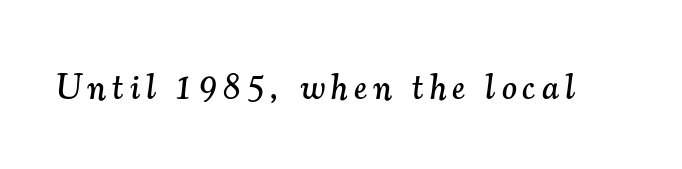
{"serif": "yes", "italic": "yes", "lean": "right", "slant_degrees": 7, "width": "normal", "stroke_contrast": "medium", "x_height": "small", "monospaced": "no", "underline": "no", "glyph_px": 35}
